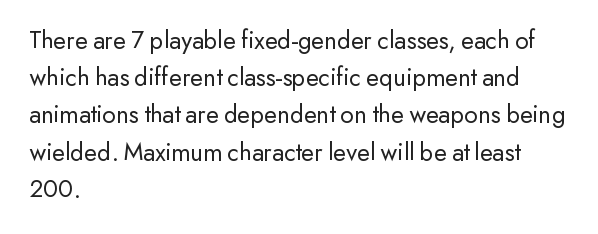
Q: Is the text bold? A: No.
Q: Is the text italic (slanted)? A: No, it is upright.
Q: Is the text underlined? A: No.
Q: How is the paragraph aligned? A: Left-aligned.
Q: Is the spacing between letters normal or unusually wide? A: Normal.
Q: Is the spacing between lines tight, normal or loose? A: Normal.
